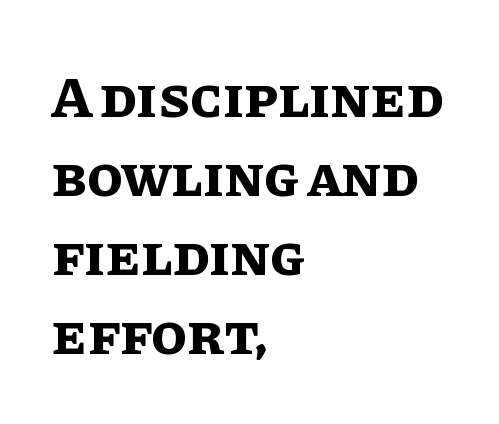
Do the characters align in a grid? No, the font is proportional. A normal amount of white space separates one row of letters from the next. Type without underlining. Every row of glyphs begins at an identical x-position on the left. Ordinary non-slanted type is in use.
